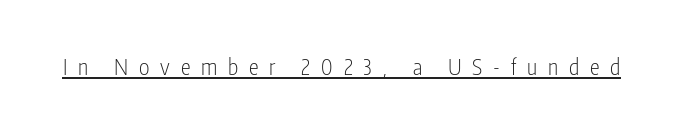
Q: Is the text bold? A: No.
Q: Is the text italic (slanted)? A: No, it is upright.
Q: Is the text underlined? A: Yes.
Q: Is the spacing between letters normal or unusually wide? A: Unusually wide.
